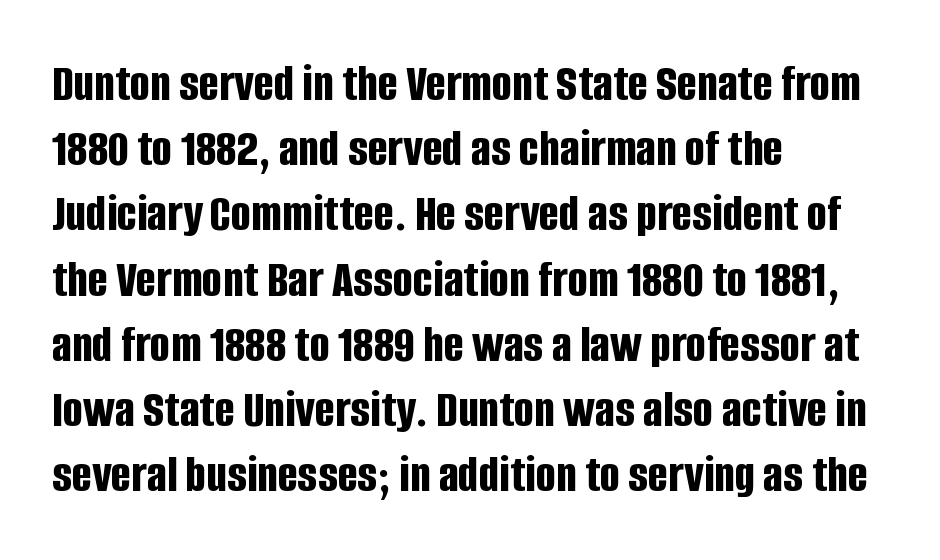
{"serif": "no", "italic": "no", "bold": "yes", "weight": "bold", "width": "condensed", "stroke_contrast": "low", "x_height": "large", "monospaced": "no", "underline": "no", "align": "left", "line_spacing_ratio": 1.23, "letter_spacing": "normal", "letter_spacing_em": 0.0, "glyph_px": 53}
